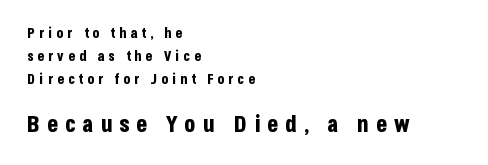
{"italic": "no", "bold": "yes", "underline": "no", "align": "left", "line_spacing": "normal", "line_spacing_ratio": 1.66, "letter_spacing": "wide", "letter_spacing_em": 0.29, "larger_block": "second", "size_ratio": 1.64, "glyph_px": 23}
